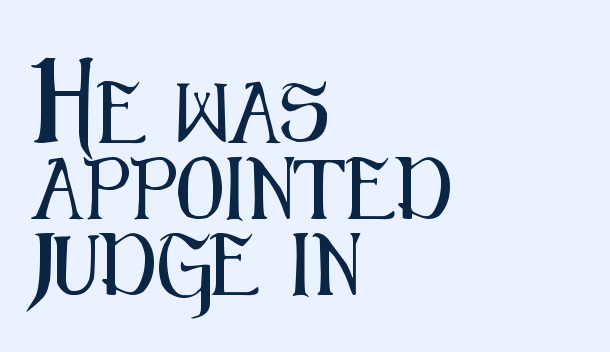
Q: Is the text italic (slanted)? A: No, it is upright.
Q: Is the text underlined? A: No.
Q: How is the paragraph aligned? A: Left-aligned.
Q: Is the spacing between letters normal or unusually wide? A: Normal.
Q: Is the spacing between lines tight, normal or loose? A: Normal.
Q: Width (condensed, normal, or wide)? A: Condensed.
Q: Stroke contrast? A: Medium.
Q: x-height? A: Medium.
Q: Monospaced? A: No.
